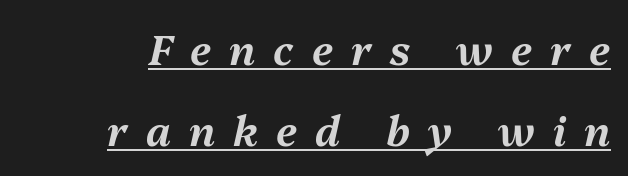
Q: Is the text italic (slanted)? A: Yes, it leans right by about 13 degrees.
Q: Is the text underlined? A: Yes.
Q: How is the paragraph aligned? A: Right-aligned.
Q: Is the spacing between letters normal or unusually wide? A: Unusually wide.
Q: Is the spacing between lines tight, normal or loose? A: Loose.
Q: Width (condensed, normal, or wide)? A: Normal.
Q: Stroke contrast? A: Medium.
Q: x-height? A: Medium.
Q: Monospaced? A: No.
